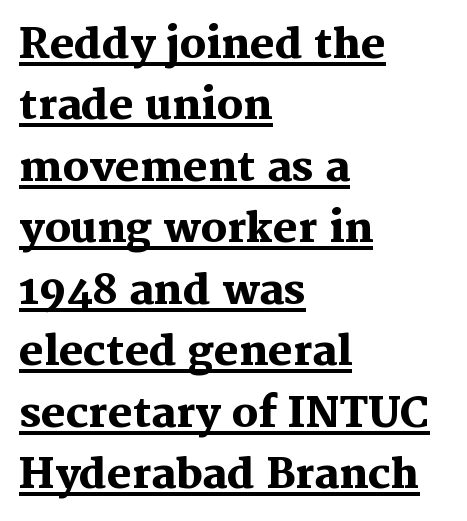
{"serif": "yes", "italic": "no", "bold": "yes", "weight": "heavy", "width": "normal", "stroke_contrast": "medium", "x_height": "medium", "monospaced": "no", "underline": "yes", "align": "left", "line_spacing": "normal", "line_spacing_ratio": 1.5, "letter_spacing": "normal", "letter_spacing_em": 0.0, "glyph_px": 41}
